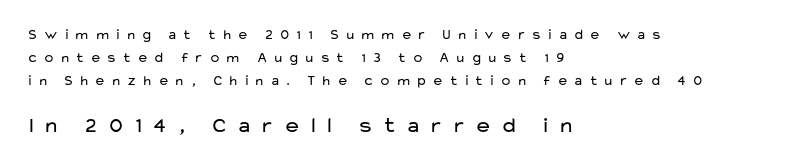
Q: Is the text bold? A: No.
Q: Is the text italic (slanted)? A: No, it is upright.
Q: Is the text underlined? A: No.
Q: How is the paragraph aligned? A: Left-aligned.
Q: Is the spacing between letters normal or unusually wide? A: Unusually wide.
Q: Is the spacing between lines tight, normal or loose? A: Normal.
Q: Which block of text is set in a larger size, the first (top) or the second (bottom)? A: The second (bottom) one.
